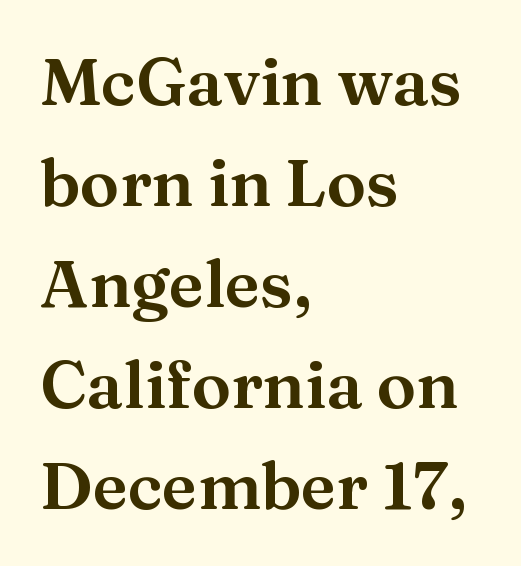
The image shows 66 px serif type, upright; set left-aligned, normal line spacing (1.53x), normal letter spacing, not underlined; medium stroke contrast and a medium x-height.
